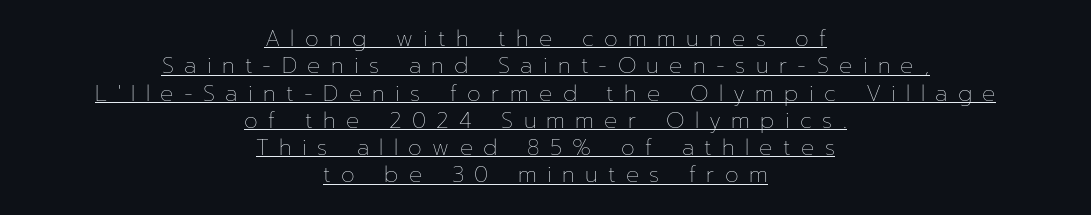
{"italic": "no", "bold": "no", "underline": "yes", "align": "center", "line_spacing_ratio": 1.24, "letter_spacing": "wide", "letter_spacing_em": 0.47, "glyph_px": 22}
